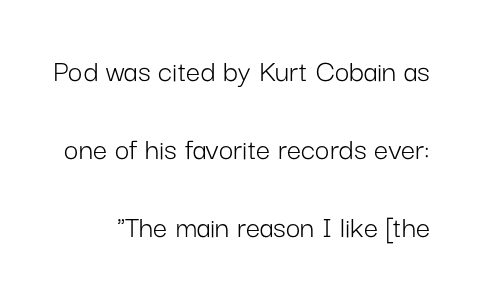
Do the characters align in a grid? No, the font is proportional. The words here are not underlined. Every character sits straight up, as roman type does. Grotesque or geometric, the face here clearly has no serifs. Summary of vertical rhythm: relaxed, with wide interline spacing. Caption: standard tracking, unaltered.
